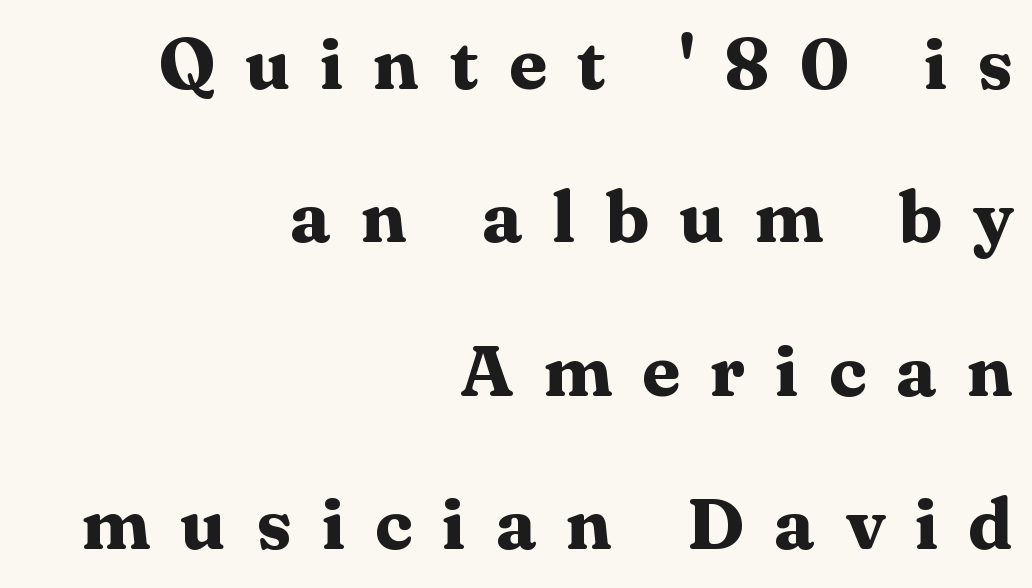
The image shows 71 px heavy, wide serif type, upright; set right-aligned, loose line spacing (2.16x), unusually wide letter spacing (+0.42 em), not underlined; medium stroke contrast and a medium x-height.
